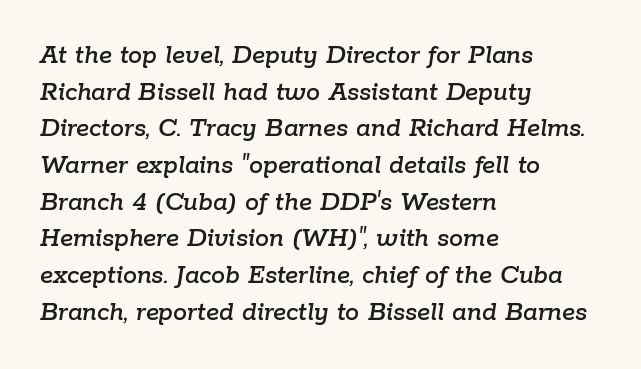
Q: Is the text italic (slanted)? A: Yes, it leans right by about 9 degrees.
Q: Is the text underlined? A: No.
Q: How is the paragraph aligned? A: Left-aligned.
Q: Is the spacing between letters normal or unusually wide? A: Normal.
Q: Is the spacing between lines tight, normal or loose? A: Normal.
Q: Width (condensed, normal, or wide)? A: Normal.
Q: Stroke contrast? A: Low.
Q: x-height? A: Medium.
Q: Monospaced? A: No.
